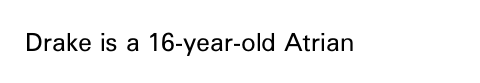
The rendering keeps characters at their native spacing. The font sits on the lighter half of the weight spectrum, regular included. Quick note: underline off. Is there any slant? The stems are plumb.
